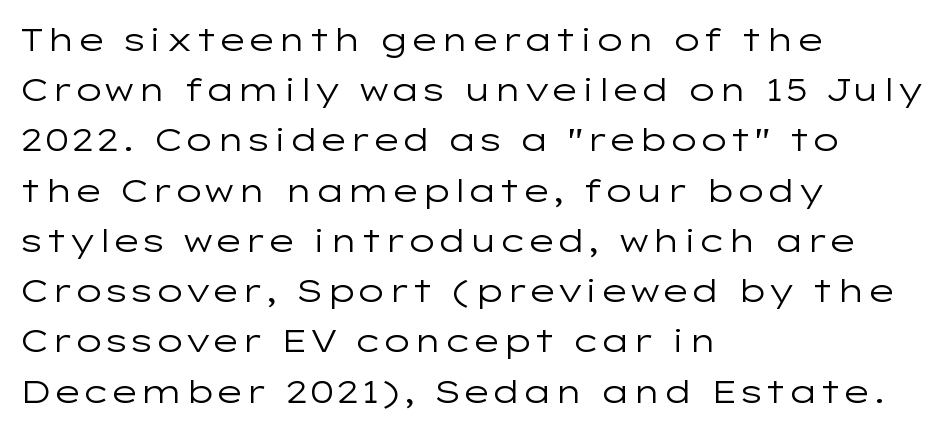
Q: Is the text bold? A: No.
Q: Is the text italic (slanted)? A: No, it is upright.
Q: Is the typeface a serif or a sans-serif typeface? A: Sans-serif.
Q: Is the text underlined? A: No.
Q: How is the paragraph aligned? A: Left-aligned.
Q: Is the spacing between letters normal or unusually wide? A: Normal.
Q: Is the spacing between lines tight, normal or loose? A: Normal.
Q: Width (condensed, normal, or wide)? A: Wide.
Q: Stroke contrast? A: Low.
Q: x-height? A: Medium.
Q: Monospaced? A: No.
